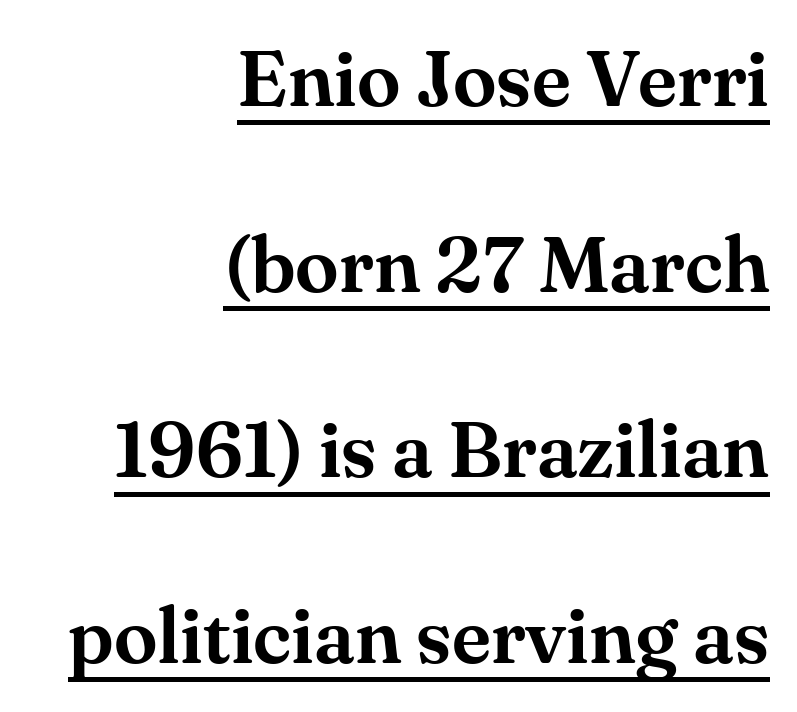
{"serif": "yes", "italic": "no", "width": "normal", "stroke_contrast": "medium", "x_height": "small", "monospaced": "no", "underline": "yes", "align": "right", "line_spacing": "loose", "line_spacing_ratio": 2.35, "letter_spacing": "normal", "letter_spacing_em": 0.0, "glyph_px": 79}
